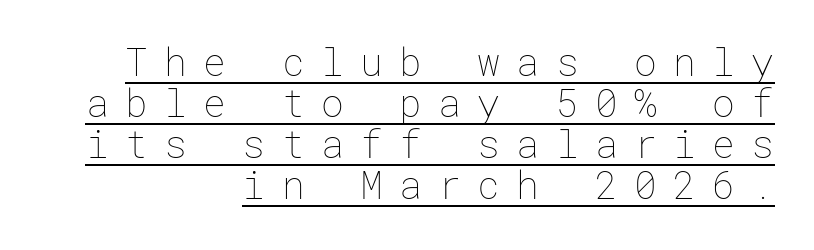
Q: Is the text bold? A: No.
Q: Is the text italic (slanted)? A: No, it is upright.
Q: Is the text underlined? A: Yes.
Q: How is the paragraph aligned? A: Right-aligned.
Q: Is the spacing between letters normal or unusually wide? A: Unusually wide.
Q: Is the spacing between lines tight, normal or loose? A: Tight.
Q: Width (condensed, normal, or wide)? A: Normal.
Q: Stroke contrast? A: Low.
Q: x-height? A: Medium.
